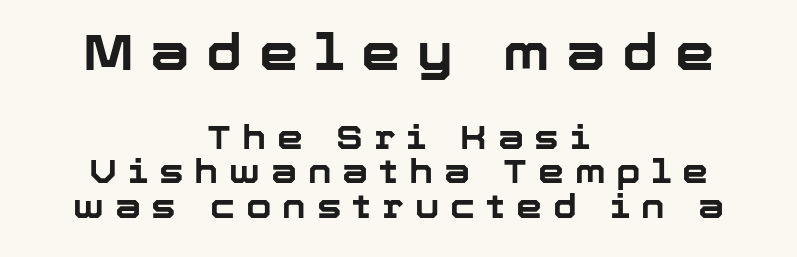
{"serif": "no", "italic": "no", "bold": "yes", "weight": "bold", "width": "normal", "stroke_contrast": "low", "x_height": "medium", "monospaced": "no", "underline": "no", "align": "center", "line_spacing": "tight", "line_spacing_ratio": 1.04, "letter_spacing": "wide", "letter_spacing_em": 0.33, "larger_block": "first", "size_ratio": 1.52, "glyph_px": 50}
